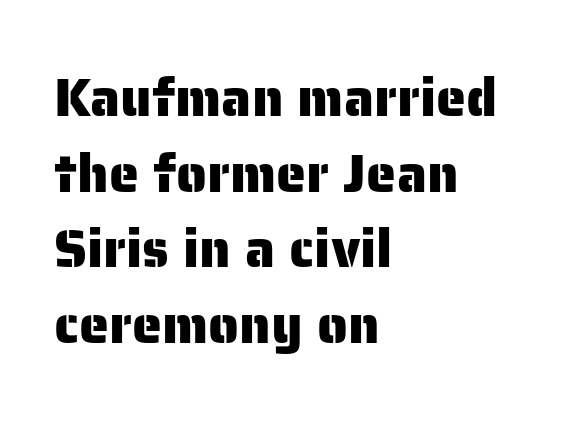
Q: Is the text italic (slanted)? A: No, it is upright.
Q: Is the typeface a serif or a sans-serif typeface? A: Sans-serif.
Q: Is the text underlined? A: No.
Q: How is the paragraph aligned? A: Left-aligned.
Q: Is the spacing between letters normal or unusually wide? A: Normal.
Q: Is the spacing between lines tight, normal or loose? A: Normal.
Q: Width (condensed, normal, or wide)? A: Normal.
Q: Stroke contrast? A: Low.
Q: x-height? A: Medium.
Q: Monospaced? A: No.
